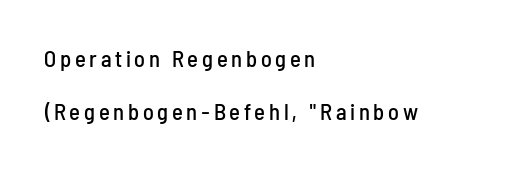
Q: Is the text italic (slanted)? A: No, it is upright.
Q: Is the text underlined? A: No.
Q: How is the paragraph aligned? A: Left-aligned.
Q: Is the spacing between lines tight, normal or loose? A: Loose.
